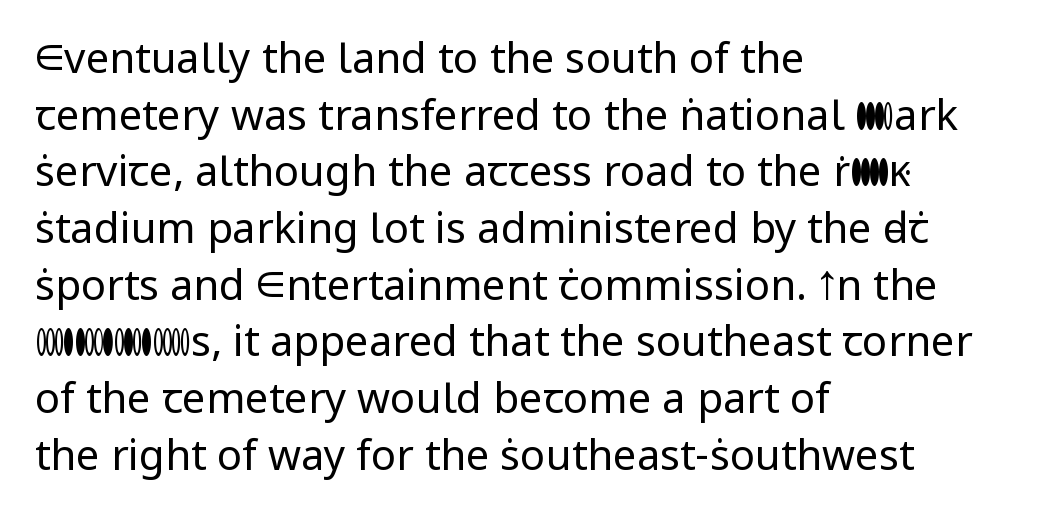
{"serif": "no", "italic": "no", "bold": "no", "weight": "regular", "width": "normal", "stroke_contrast": "low", "x_height": "medium", "monospaced": "no", "underline": "no", "align": "left", "line_spacing": "normal", "line_spacing_ratio": 1.35, "letter_spacing": "normal", "letter_spacing_em": 0.0, "glyph_px": 42}
